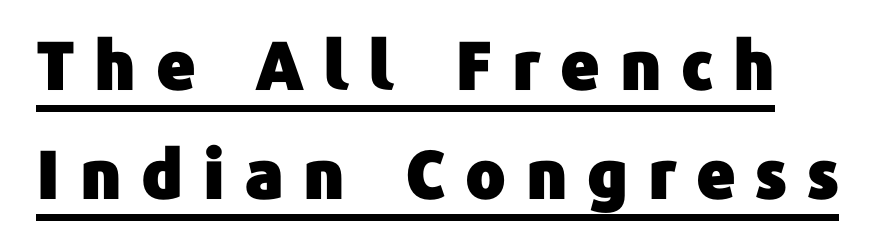
{"serif": "no", "italic": "no", "width": "normal", "stroke_contrast": "low", "x_height": "medium", "monospaced": "no", "underline": "yes", "line_spacing": "normal", "line_spacing_ratio": 1.62, "letter_spacing": "wide", "letter_spacing_em": 0.29, "glyph_px": 67}
